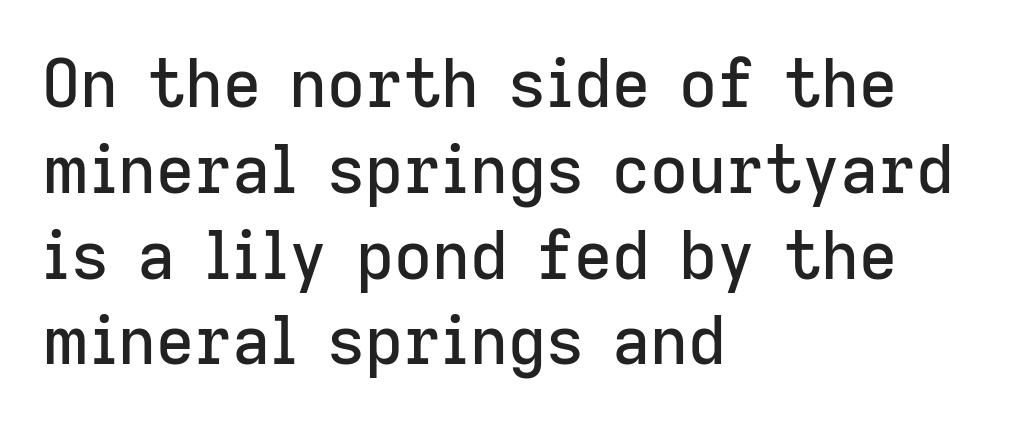
All the whitespace from short lines collects on the right. What stands out about the letter spacing? Nothing — it is the standard amount. Any mark beneath the type? The region is blank. The space between consecutive lines is moderate. The rendering uses natural spacing where letterforms have individual widths. The rendering shows plain stroke endings on the letterforms — a sans-serif design.
